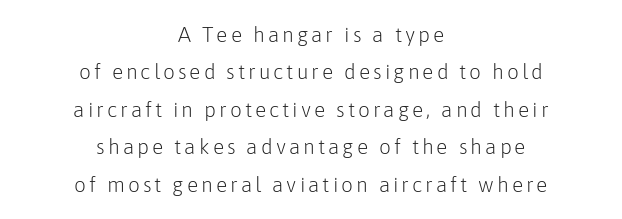
Q: Is the text bold? A: No.
Q: Is the text italic (slanted)? A: No, it is upright.
Q: Is the text underlined? A: No.
Q: How is the paragraph aligned? A: Centered.
